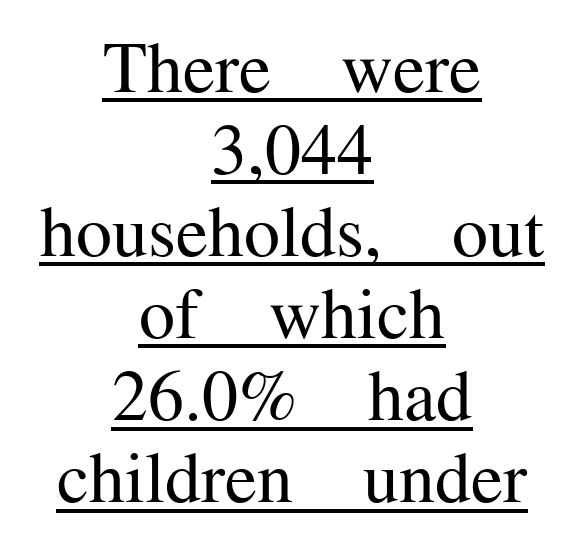
{"serif": "yes", "italic": "no", "bold": "no", "weight": "regular", "width": "normal", "stroke_contrast": "medium", "x_height": "medium", "monospaced": "no", "underline": "yes", "align": "center", "line_spacing": "tight", "line_spacing_ratio": 1.14, "letter_spacing": "normal", "letter_spacing_em": 0.0, "glyph_px": 72}
